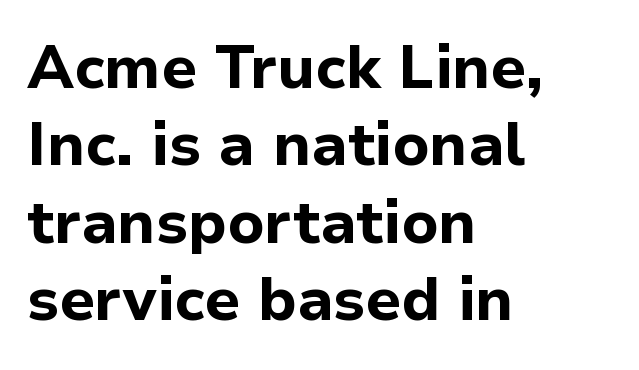
Q: Is the text bold? A: Yes.
Q: Is the text italic (slanted)? A: No, it is upright.
Q: Is the typeface a serif or a sans-serif typeface? A: Sans-serif.
Q: Is the text underlined? A: No.
Q: How is the paragraph aligned? A: Left-aligned.
Q: Is the spacing between letters normal or unusually wide? A: Normal.
Q: Is the spacing between lines tight, normal or loose? A: Normal.
Q: Width (condensed, normal, or wide)? A: Normal.
Q: Stroke contrast? A: Low.
Q: x-height? A: Medium.
Q: Monospaced? A: No.
